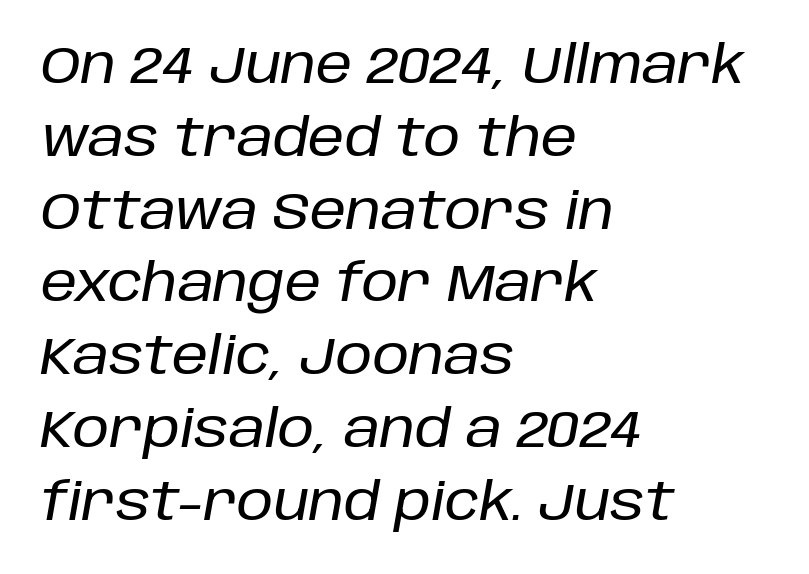
Q: Is the text italic (slanted)? A: Yes, it leans right by about 10 degrees.
Q: Is the text underlined? A: No.
Q: How is the paragraph aligned? A: Left-aligned.
Q: Is the spacing between letters normal or unusually wide? A: Normal.
Q: Is the spacing between lines tight, normal or loose? A: Normal.
Q: Width (condensed, normal, or wide)? A: Normal.
Q: Stroke contrast? A: Low.
Q: x-height? A: Large.
Q: Monospaced? A: No.
